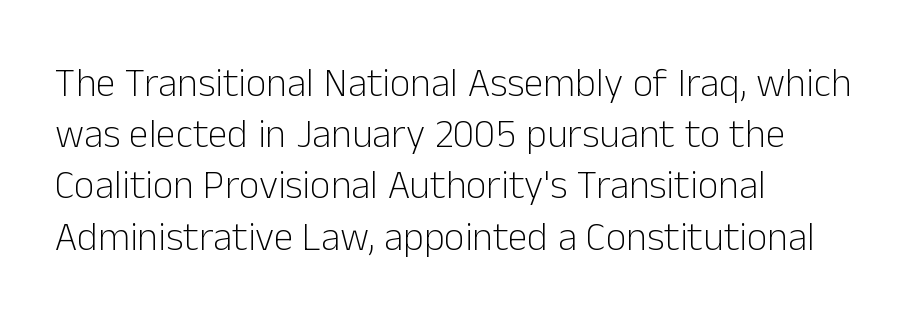
{"serif": "no", "italic": "no", "bold": "no", "weight": "light", "width": "normal", "stroke_contrast": "low", "x_height": "medium", "monospaced": "no", "underline": "no", "align": "left", "line_spacing": "normal", "line_spacing_ratio": 1.28, "letter_spacing": "normal", "letter_spacing_em": 0.0, "glyph_px": 40}
